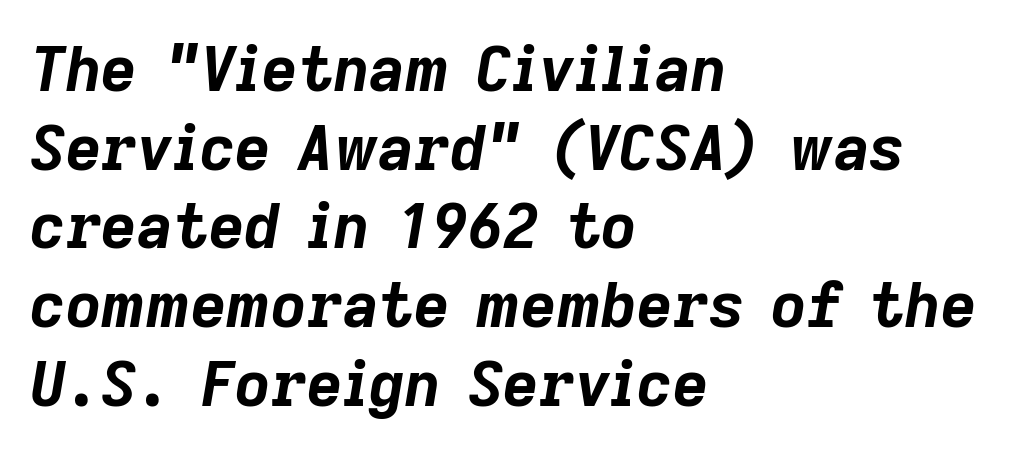
Q: Is the text bold? A: Yes.
Q: Is the text italic (slanted)? A: Yes, it leans right by about 9 degrees.
Q: Is the text underlined? A: No.
Q: How is the paragraph aligned? A: Left-aligned.
Q: Is the spacing between letters normal or unusually wide? A: Normal.
Q: Is the spacing between lines tight, normal or loose? A: Normal.
Q: Width (condensed, normal, or wide)? A: Normal.
Q: Stroke contrast? A: Low.
Q: x-height? A: Medium.
Q: Monospaced? A: No.
